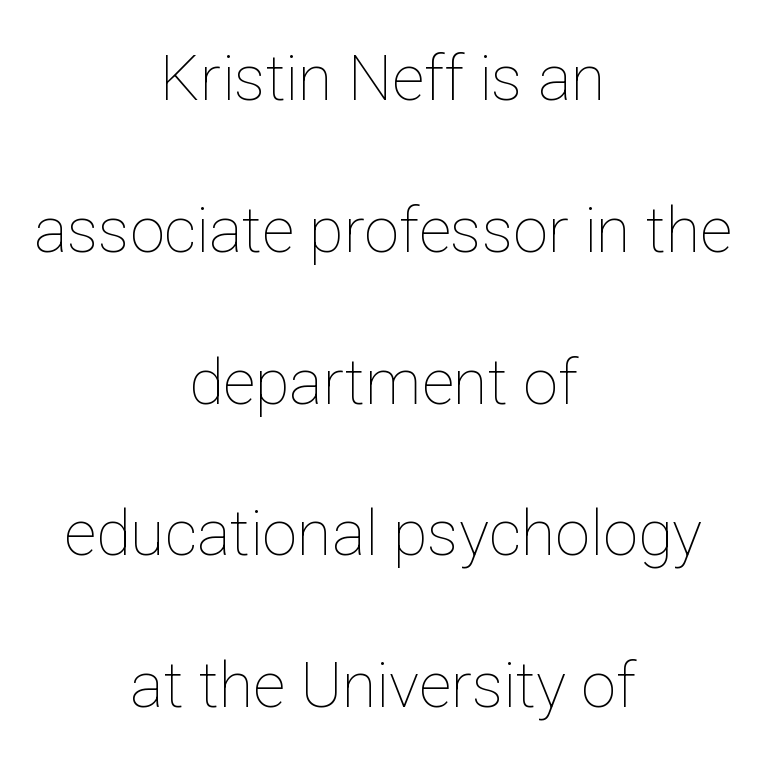
The typography opts for an upright posture over an oblique one. Do the characters align in a grid? No, the font is proportional. In terms of leading, this rendering errs on the spacious side. Typeset on center — no edge is straight. The area under the type is left untouched.
